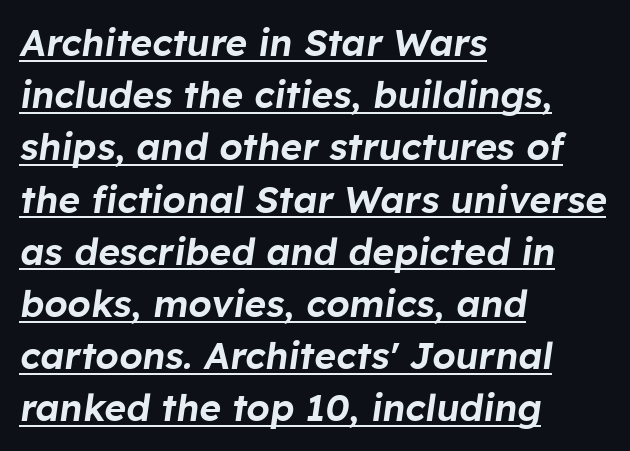
Q: Is the text italic (slanted)? A: Yes, it leans right by about 8 degrees.
Q: Is the text underlined? A: Yes.
Q: How is the paragraph aligned? A: Left-aligned.
Q: Is the spacing between letters normal or unusually wide? A: Normal.
Q: Is the spacing between lines tight, normal or loose? A: Normal.
Q: Width (condensed, normal, or wide)? A: Normal.
Q: Stroke contrast? A: Low.
Q: x-height? A: Medium.
Q: Monospaced? A: No.
